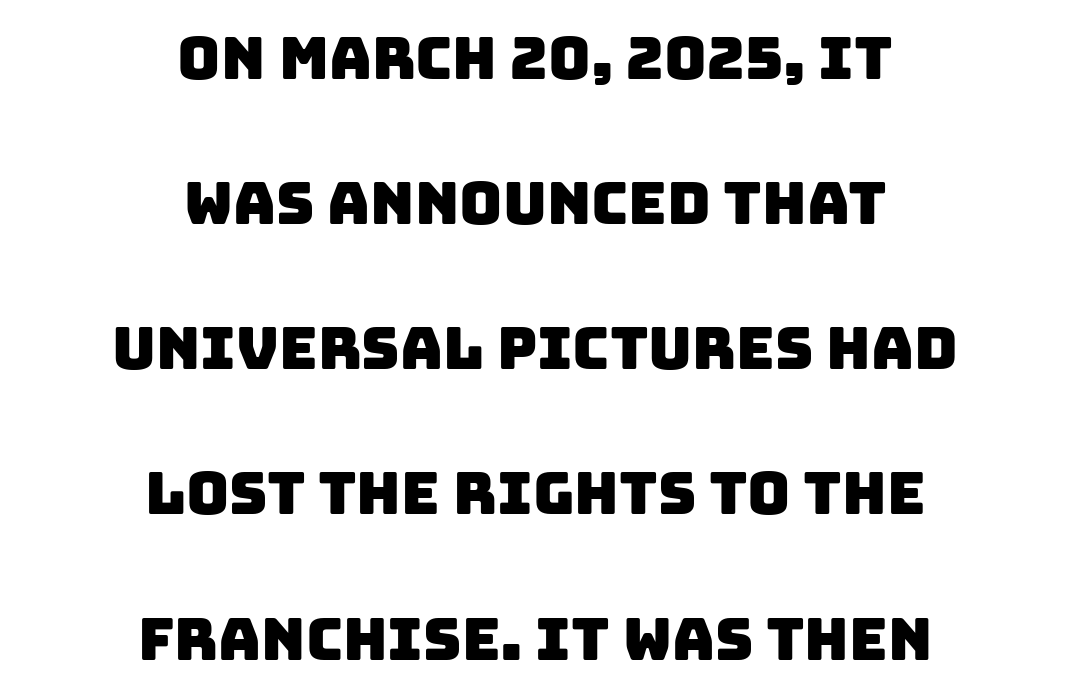
The image shows 59 px sans-serif type; set centered, loose line spacing (2.46x), normal letter spacing, not underlined; low stroke contrast and a large x-height.
